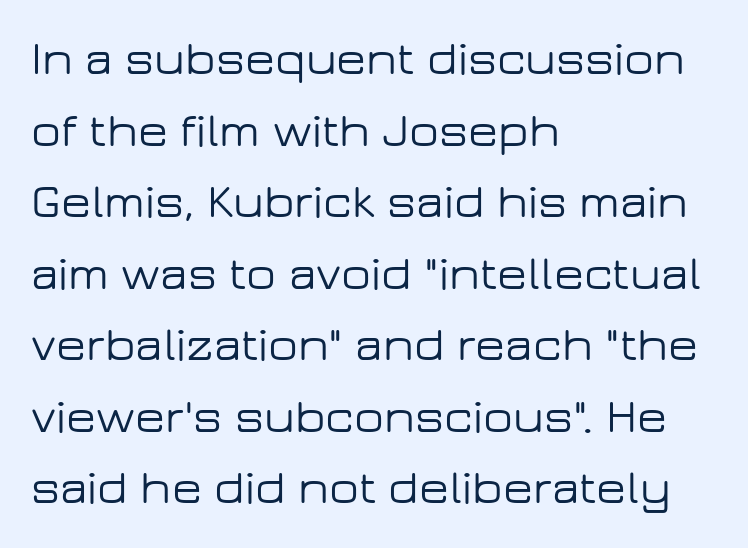
{"serif": "no", "italic": "no", "width": "wide", "stroke_contrast": "low", "x_height": "medium", "monospaced": "no", "underline": "no", "align": "left", "line_spacing": "normal", "line_spacing_ratio": 1.46, "letter_spacing": "normal", "letter_spacing_em": 0.0, "glyph_px": 49}
